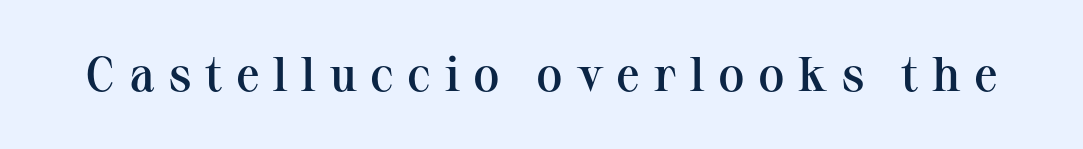
{"serif": "yes", "italic": "no", "bold": "semi", "weight": "semibold", "width": "normal", "stroke_contrast": "medium", "x_height": "medium", "monospaced": "no", "underline": "no", "letter_spacing": "wide", "letter_spacing_em": 0.28, "glyph_px": 48}
